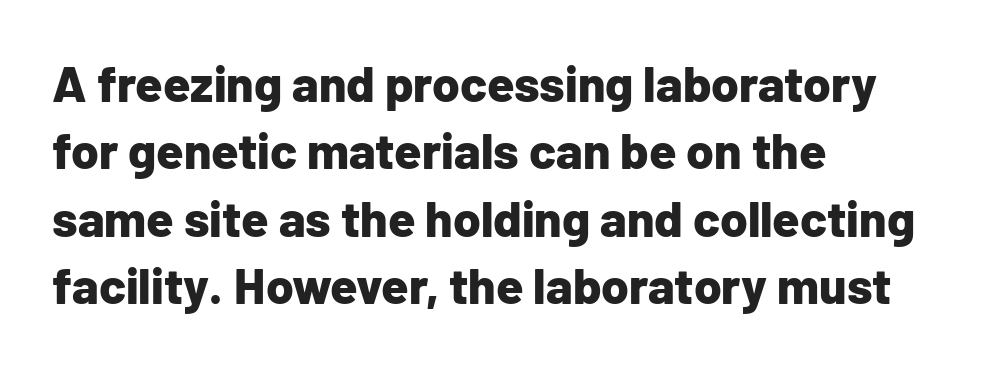
Q: Is the text bold? A: Yes.
Q: Is the text italic (slanted)? A: No, it is upright.
Q: Is the typeface a serif or a sans-serif typeface? A: Sans-serif.
Q: Is the text underlined? A: No.
Q: How is the paragraph aligned? A: Left-aligned.
Q: Is the spacing between letters normal or unusually wide? A: Normal.
Q: Is the spacing between lines tight, normal or loose? A: Normal.
Q: Width (condensed, normal, or wide)? A: Normal.
Q: Stroke contrast? A: Low.
Q: x-height? A: Medium.
Q: Monospaced? A: No.
